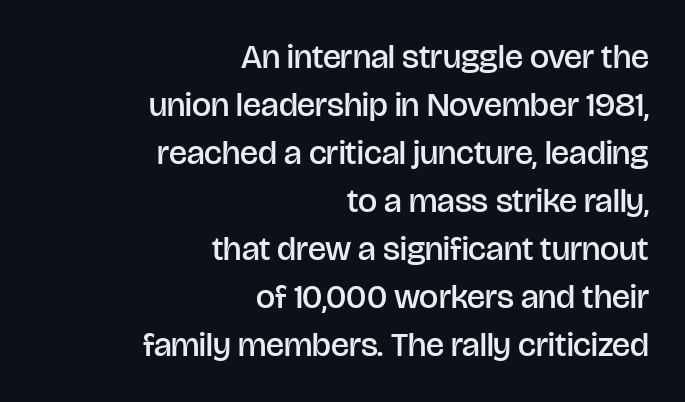
{"serif": "no", "italic": "no", "bold": "semi", "weight": "semibold", "width": "normal", "stroke_contrast": "low", "x_height": "large", "monospaced": "no", "underline": "no", "align": "right", "line_spacing": "normal", "line_spacing_ratio": 1.41, "letter_spacing": "normal", "letter_spacing_em": 0.0, "glyph_px": 34}
